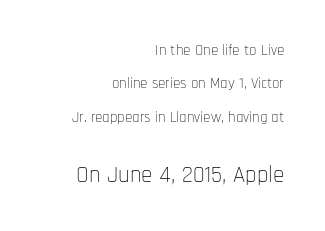
The image shows 23 px text type, upright; set right-aligned, loose line spacing (2.23x), normal letter spacing, not underlined; the second (bottom) block is 1.53x larger.
